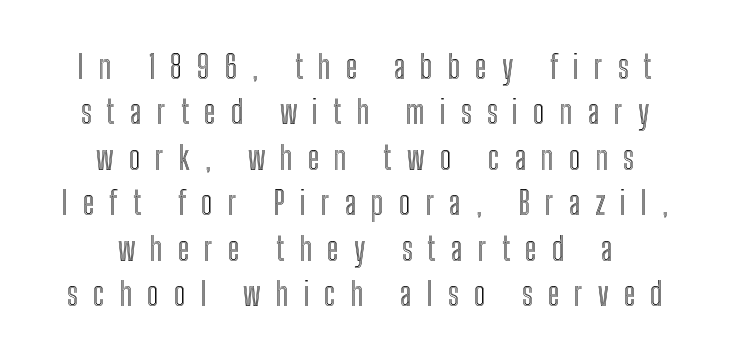
The image shows 32 px condensed type, upright; set centered, normal line spacing (1.42x), unusually wide letter spacing (+0.47 em), not underlined; a medium x-height.
